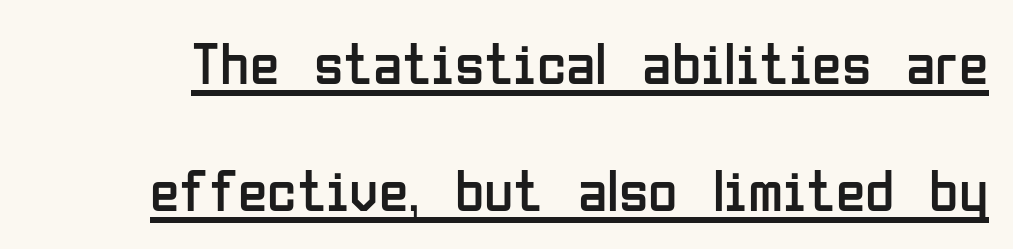
{"serif": "no", "italic": "no", "bold": "no", "weight": "regular", "width": "condensed", "stroke_contrast": "low", "x_height": "medium", "monospaced": "no", "underline": "yes", "line_spacing": "loose", "line_spacing_ratio": 2.12, "letter_spacing": "normal", "letter_spacing_em": 0.0, "glyph_px": 60}
